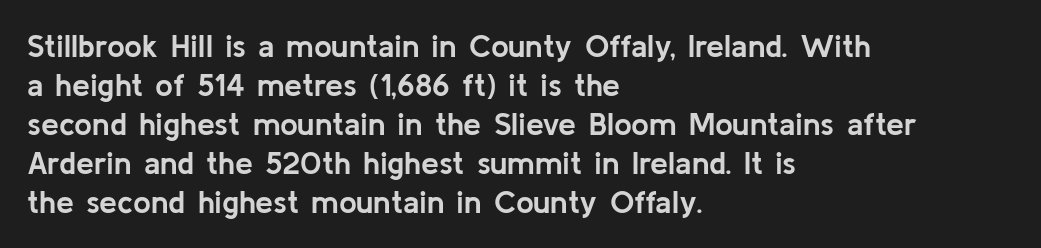
Horizontal alignment here is leftward, the default for most running prose. Font category for this specimen: sans-serif. Ordinary non-slanted type is in use. The rendering uses natural spacing where letterforms have individual widths. The passage shown is emphatically bold. The gap between lines stays unmarked.
